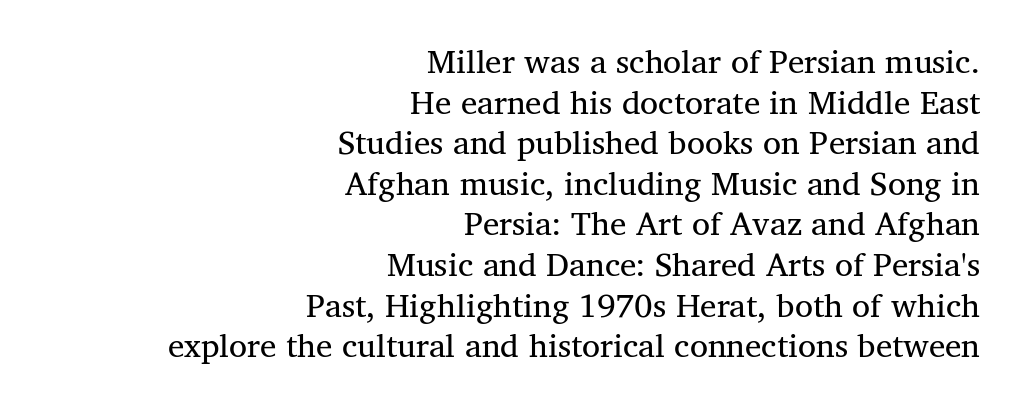
The image shows 33 px regular-weight serif type, upright; set right-aligned, line spacing 1.23x, normal letter spacing, not underlined; medium stroke contrast and a medium x-height.
